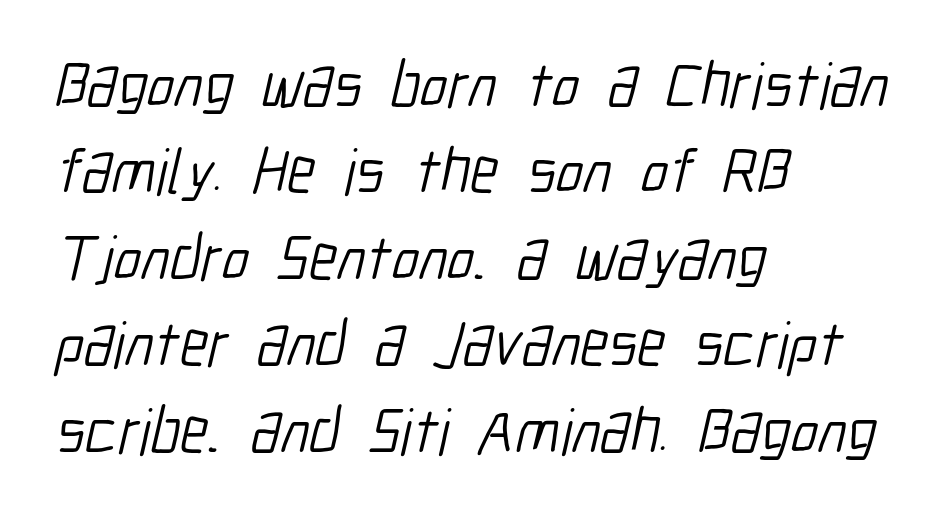
Q: Is the text bold? A: No.
Q: Is the typeface a serif or a sans-serif typeface? A: Sans-serif.
Q: Is the text underlined? A: No.
Q: How is the paragraph aligned? A: Left-aligned.
Q: Is the spacing between letters normal or unusually wide? A: Normal.
Q: Is the spacing between lines tight, normal or loose? A: Normal.
Q: Width (condensed, normal, or wide)? A: Condensed.
Q: Stroke contrast? A: Low.
Q: x-height? A: Medium.
Q: Monospaced? A: No.
